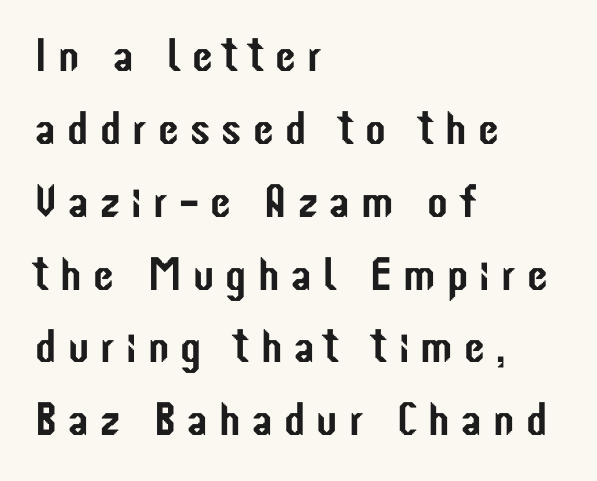
Every row of glyphs begins at an identical x-position on the left. You could only call the tracking loose — the letters float apart. Notice how descenders clear the ascenders below comfortably — that's standard leading. Words float on clear page, feet unadorned. A sans-serif font was chosen for this passage. Rendered with straight, roman letterforms.
